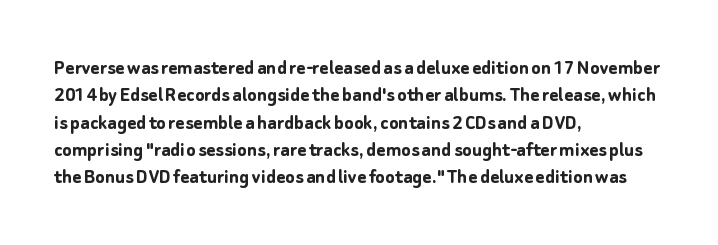
The image shows 22 px bold type, upright; set left-aligned, line spacing 1.24x, normal letter spacing, not underlined.
